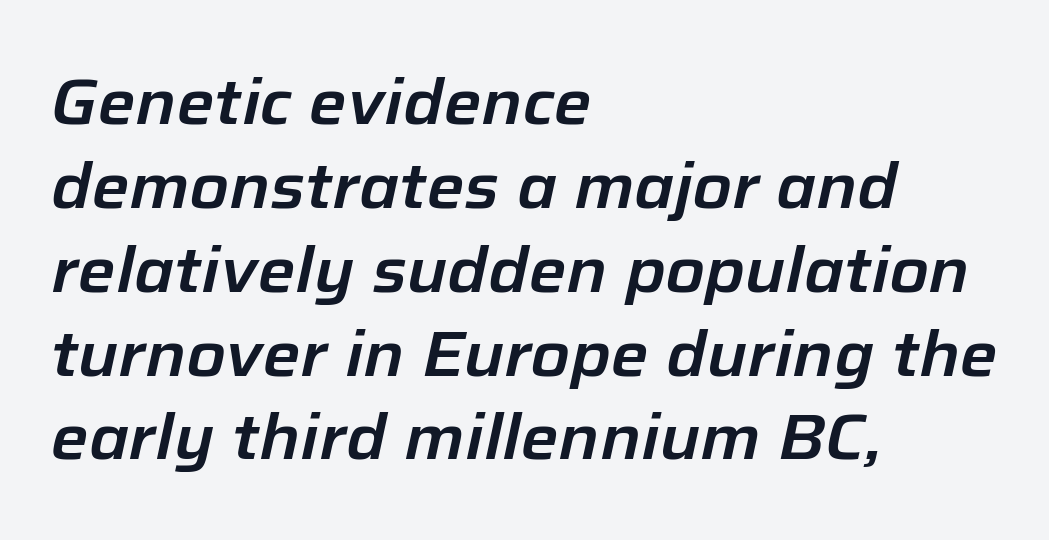
The image shows 64 px text type, italic (leaning right); set left-aligned, normal line spacing (1.31x), normal letter spacing, not underlined; low stroke contrast and a medium x-height.
